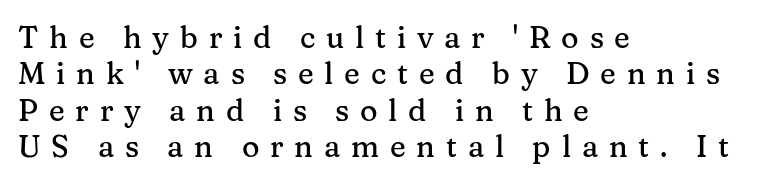
Q: Is the text italic (slanted)? A: No, it is upright.
Q: Is the typeface a serif or a sans-serif typeface? A: Serif.
Q: Is the text underlined? A: No.
Q: How is the paragraph aligned? A: Left-aligned.
Q: Is the spacing between letters normal or unusually wide? A: Unusually wide.
Q: Width (condensed, normal, or wide)? A: Normal.
Q: Stroke contrast? A: Medium.
Q: x-height? A: Medium.
Q: Monospaced? A: No.
